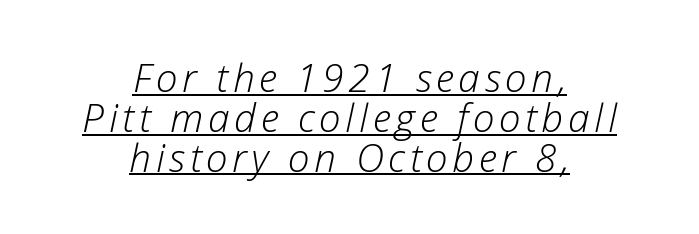
Q: Is the text bold? A: No.
Q: Is the text italic (slanted)? A: Yes, it leans right by about 12 degrees.
Q: Is the text underlined? A: Yes.
Q: How is the paragraph aligned? A: Centered.
Q: Is the spacing between lines tight, normal or loose? A: Tight.
Q: Width (condensed, normal, or wide)? A: Normal.
Q: Stroke contrast? A: Low.
Q: x-height? A: Medium.
Q: Monospaced? A: No.
